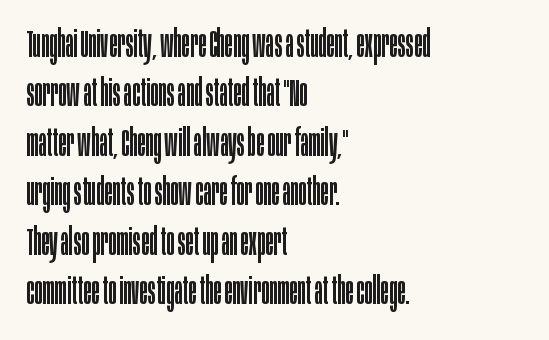
Q: Is the text bold? A: No.
Q: Is the text italic (slanted)? A: No, it is upright.
Q: Is the typeface a serif or a sans-serif typeface? A: Sans-serif.
Q: Is the text underlined? A: No.
Q: How is the paragraph aligned? A: Left-aligned.
Q: Is the spacing between letters normal or unusually wide? A: Normal.
Q: Is the spacing between lines tight, normal or loose? A: Normal.
Q: Width (condensed, normal, or wide)? A: Condensed.
Q: Stroke contrast? A: Low.
Q: x-height? A: Large.
Q: Monospaced? A: No.
